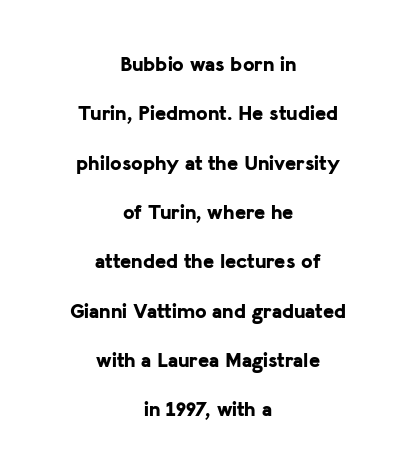
Q: Is the text bold? A: Yes.
Q: Is the text italic (slanted)? A: No, it is upright.
Q: Is the text underlined? A: No.
Q: How is the paragraph aligned? A: Centered.
Q: Is the spacing between letters normal or unusually wide? A: Normal.
Q: Is the spacing between lines tight, normal or loose? A: Loose.
